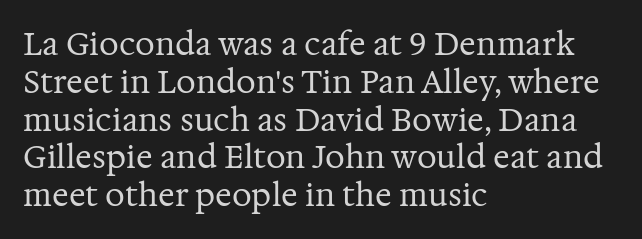
The image shows 31 px regular-weight serif type, upright; set left-aligned, line spacing 1.22x, normal letter spacing, not underlined; medium stroke contrast and a medium x-height.
